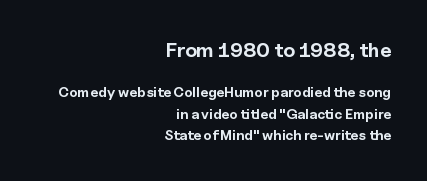
{"italic": "no", "bold": "yes", "underline": "no", "align": "right", "line_spacing": "normal", "line_spacing_ratio": 1.52, "letter_spacing": "normal", "letter_spacing_em": 0.0, "larger_block": "first", "size_ratio": 1.43, "glyph_px": 20}
